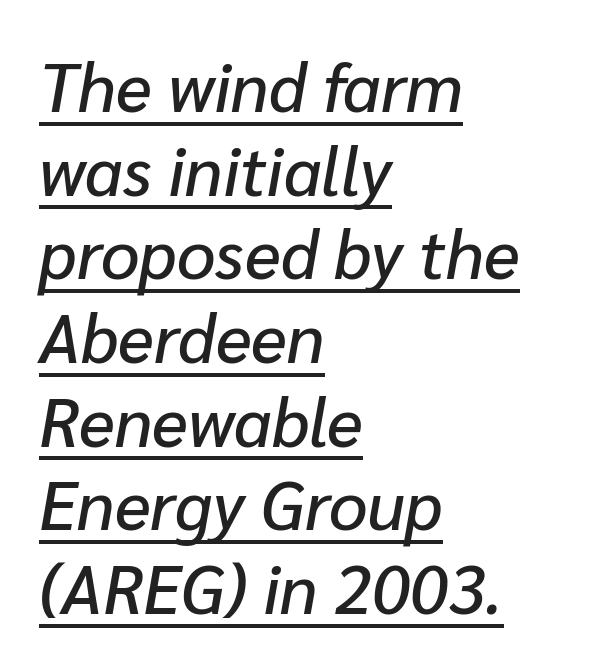
The image shows 68 px text type, italic (leaning right); set left-aligned, line spacing 1.23x, normal letter spacing, underlined; low stroke contrast and a medium x-height.
